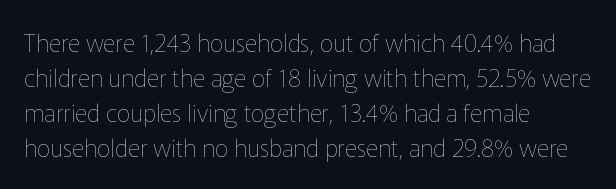
{"italic": "no", "bold": "no", "underline": "no", "align": "left", "line_spacing": "normal", "line_spacing_ratio": 1.46, "letter_spacing": "normal", "letter_spacing_em": 0.0, "glyph_px": 24}
